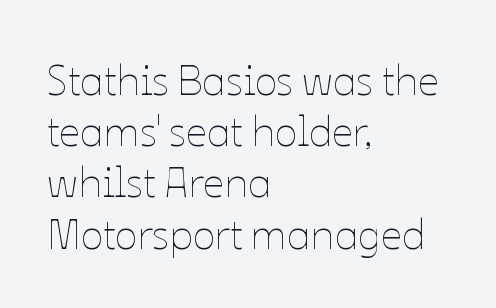
Q: Is the text bold? A: No.
Q: Is the text italic (slanted)? A: No, it is upright.
Q: Is the text underlined? A: No.
Q: How is the paragraph aligned? A: Left-aligned.
Q: Is the spacing between letters normal or unusually wide? A: Normal.
Q: Width (condensed, normal, or wide)? A: Normal.
Q: Stroke contrast? A: Low.
Q: x-height? A: Medium.
Q: Monospaced? A: No.
